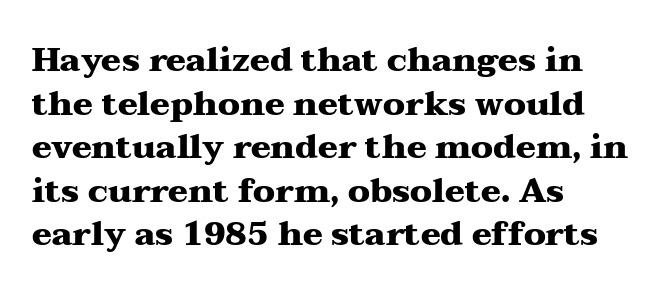
Q: Is the text bold? A: Yes.
Q: Is the text italic (slanted)? A: No, it is upright.
Q: Is the typeface a serif or a sans-serif typeface? A: Serif.
Q: Is the text underlined? A: No.
Q: How is the paragraph aligned? A: Left-aligned.
Q: Is the spacing between letters normal or unusually wide? A: Normal.
Q: Is the spacing between lines tight, normal or loose? A: Normal.
Q: Width (condensed, normal, or wide)? A: Wide.
Q: Stroke contrast? A: Medium.
Q: x-height? A: Medium.
Q: Monospaced? A: No.
